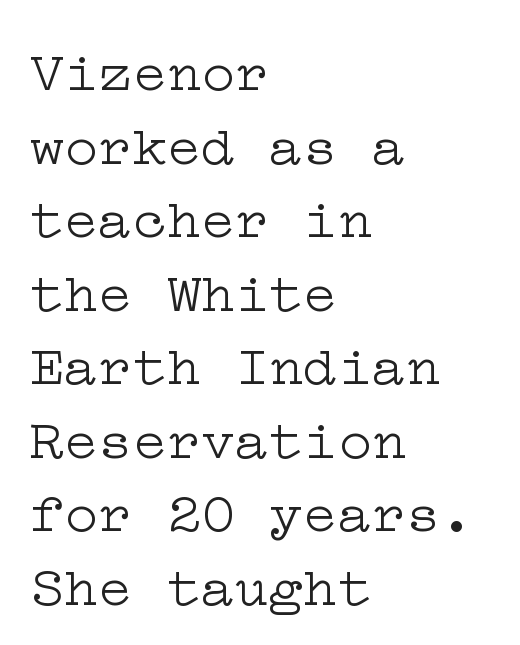
Any mark beneath the type? The region is blank. Caption: face not bold, strokes unweighted. Nope, not italic — everything's standing straight. Summary of vertical rhythm: regular, with standard interline spacing.
